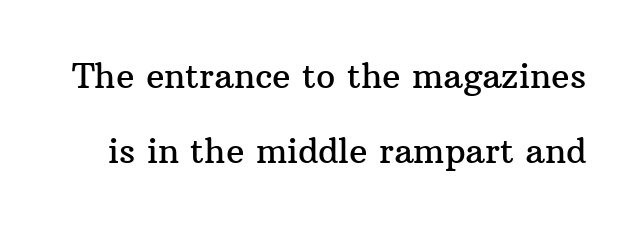
{"serif": "yes", "italic": "no", "width": "normal", "stroke_contrast": "medium", "x_height": "medium", "monospaced": "no", "underline": "no", "line_spacing": "loose", "line_spacing_ratio": 2.22, "letter_spacing": "normal", "letter_spacing_em": 0.0, "glyph_px": 34}
